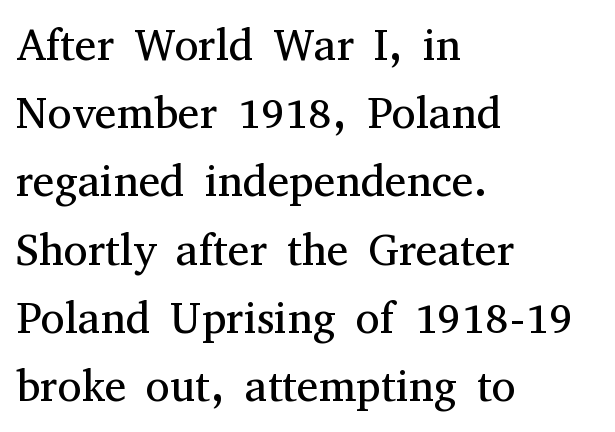
Q: Is the text bold? A: No.
Q: Is the text italic (slanted)? A: No, it is upright.
Q: Is the typeface a serif or a sans-serif typeface? A: Serif.
Q: Is the text underlined? A: No.
Q: How is the paragraph aligned? A: Left-aligned.
Q: Is the spacing between letters normal or unusually wide? A: Normal.
Q: Is the spacing between lines tight, normal or loose? A: Normal.
Q: Width (condensed, normal, or wide)? A: Normal.
Q: Stroke contrast? A: Medium.
Q: x-height? A: Medium.
Q: Monospaced? A: No.
